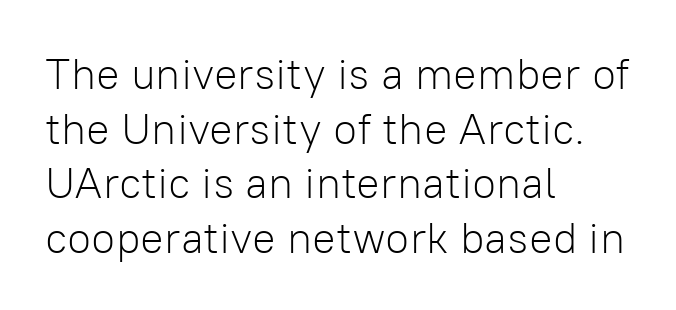
{"serif": "no", "italic": "no", "bold": "no", "weight": "light", "width": "normal", "stroke_contrast": "low", "x_height": "medium", "monospaced": "no", "underline": "no", "align": "left", "line_spacing_ratio": 1.24, "letter_spacing": "normal", "letter_spacing_em": 0.0, "glyph_px": 44}
